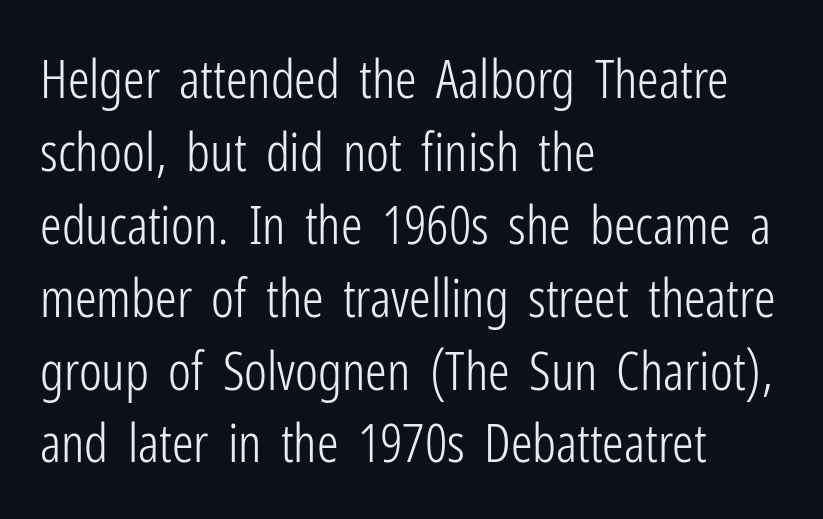
Q: Is the text bold? A: No.
Q: Is the text italic (slanted)? A: No, it is upright.
Q: Is the typeface a serif or a sans-serif typeface? A: Sans-serif.
Q: Is the text underlined? A: No.
Q: How is the paragraph aligned? A: Left-aligned.
Q: Is the spacing between letters normal or unusually wide? A: Normal.
Q: Is the spacing between lines tight, normal or loose? A: Normal.
Q: Width (condensed, normal, or wide)? A: Condensed.
Q: Stroke contrast? A: Low.
Q: x-height? A: Medium.
Q: Monospaced? A: No.
